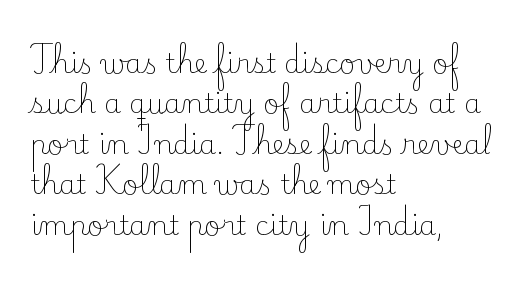
{"italic": "no", "bold": "no", "underline": "no", "align": "left", "line_spacing": "normal", "line_spacing_ratio": 1.5, "letter_spacing": "normal", "letter_spacing_em": 0.0, "glyph_px": 27}
